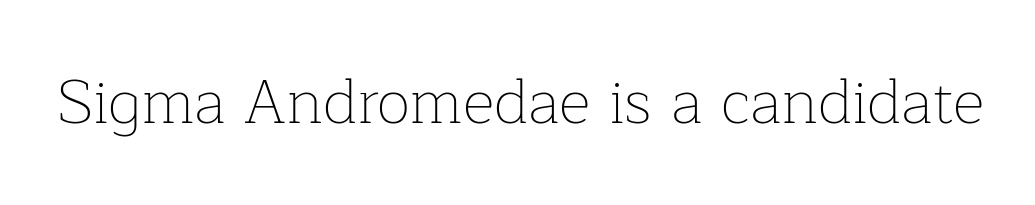
This sample has the flowing, uneven cadence of proportional lettering. No extra ink here — the face is not bold. Every character sits straight up, as roman type does. Here the glyphs are tracked normally, forming tight word shapes. Just letters on the line, the space beneath them empty. These lines are composed in type with serifs.
